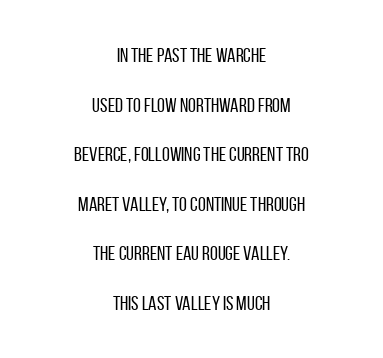
{"italic": "no", "bold": "no", "underline": "no", "align": "center", "line_spacing": "loose", "line_spacing_ratio": 2.48, "letter_spacing": "normal", "letter_spacing_em": 0.0, "glyph_px": 20}
